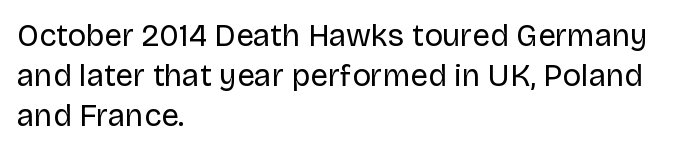
Think of a printed novel: that variable character pitch is what you see here. A student would call this left alignment; a typographer would say flush left, rag right. The passage shown is not bold in any degree. Lines of text with bare space underneath. Regular leading. Style check: upright.
